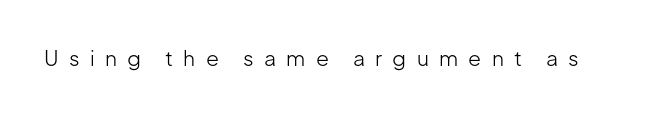
The passage shown is not underscored anywhere. This sample uses an upright cut, with every glyph sitting square on the baseline. The tracking jumps out immediately: characters are airy and widely separated. The strokes carry an ordinary text weight at most.
